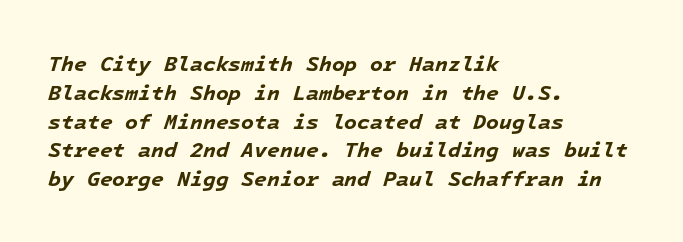
Q: Is the text bold? A: Yes.
Q: Is the text italic (slanted)? A: Yes, it leans right by about 16 degrees.
Q: Is the text underlined? A: No.
Q: How is the paragraph aligned? A: Left-aligned.
Q: Is the spacing between letters normal or unusually wide? A: Normal.
Q: Is the spacing between lines tight, normal or loose? A: Normal.
